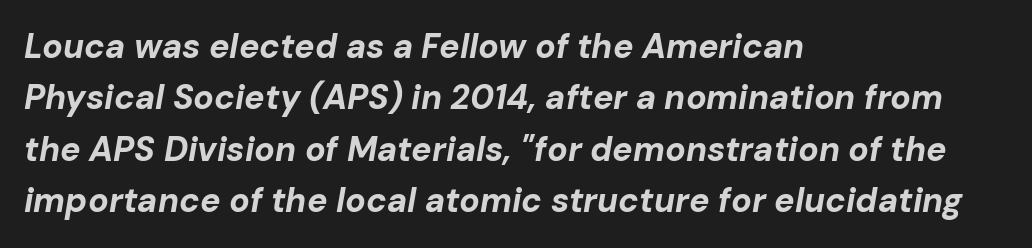
Q: Is the text bold? A: Yes.
Q: Is the text italic (slanted)? A: Yes, it leans right by about 10 degrees.
Q: Is the text underlined? A: No.
Q: How is the paragraph aligned? A: Left-aligned.
Q: Is the spacing between letters normal or unusually wide? A: Normal.
Q: Is the spacing between lines tight, normal or loose? A: Normal.
Q: Width (condensed, normal, or wide)? A: Normal.
Q: Stroke contrast? A: Low.
Q: x-height? A: Medium.
Q: Monospaced? A: No.
